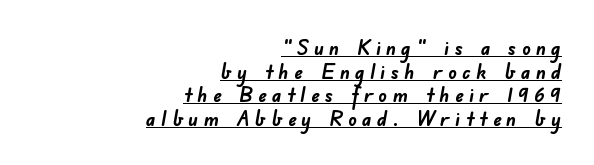
Honestly, the underline is the first thing you notice here. Leading is clearly below the norm, producing a dense column. How heavy is the stroke? Heavy — this is a bold. Characters follow at a spacing far wider than the type designer built in. Every row of glyphs terminates at an identical x-position on the right.
